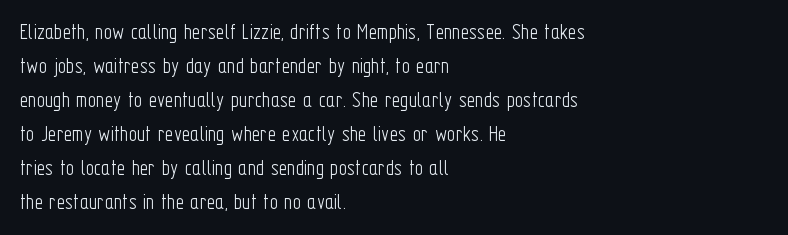
{"italic": "no", "bold": "no", "underline": "no", "align": "left", "line_spacing": "normal", "line_spacing_ratio": 1.48, "letter_spacing": "normal", "letter_spacing_em": 0.0, "glyph_px": 23}
